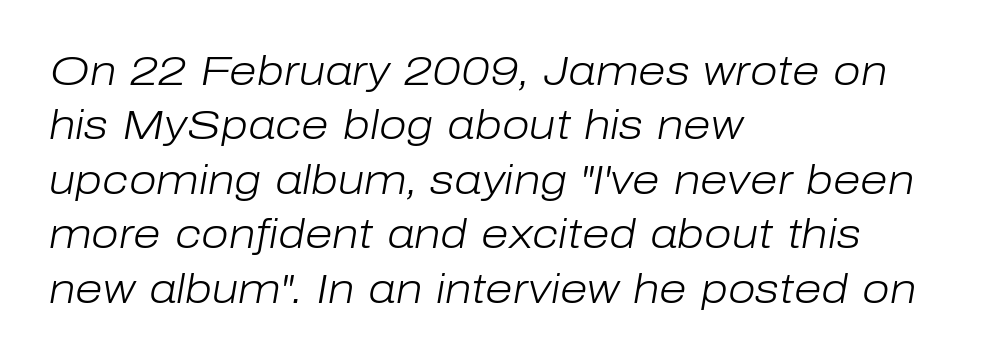
{"italic": "yes", "lean": "right", "slant_degrees": 10, "bold": "no", "weight": "light", "width": "normal", "stroke_contrast": "low", "x_height": "medium", "monospaced": "no", "underline": "no", "align": "left", "line_spacing": "normal", "line_spacing_ratio": 1.36, "letter_spacing": "normal", "letter_spacing_em": 0.0, "glyph_px": 40}
